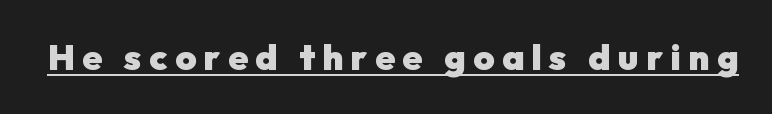
Look at the tracking — it's clearly loosened, letters drifting apart. A typesetter would call this proportional, since set widths differ per character. Underlining? Definitely there. The typesetting leans heavy: a genuine bold.
